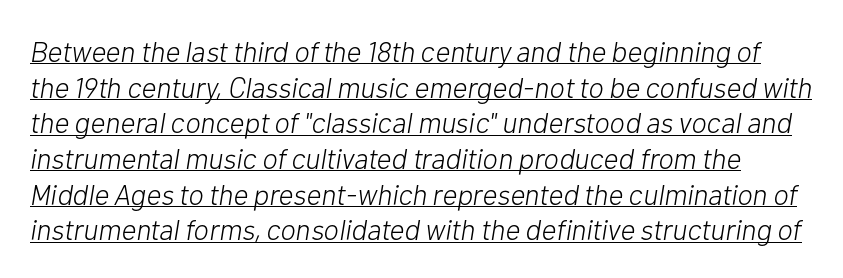
The rendering applies a slant to the glyphs. You could not count columns in this text — the font is proportionally spaced. Letters have the restrained weight of plain body copy at most. Compared with typical body copy, the letter spacing here is the same. The rendered words wear a rule along their underside.
